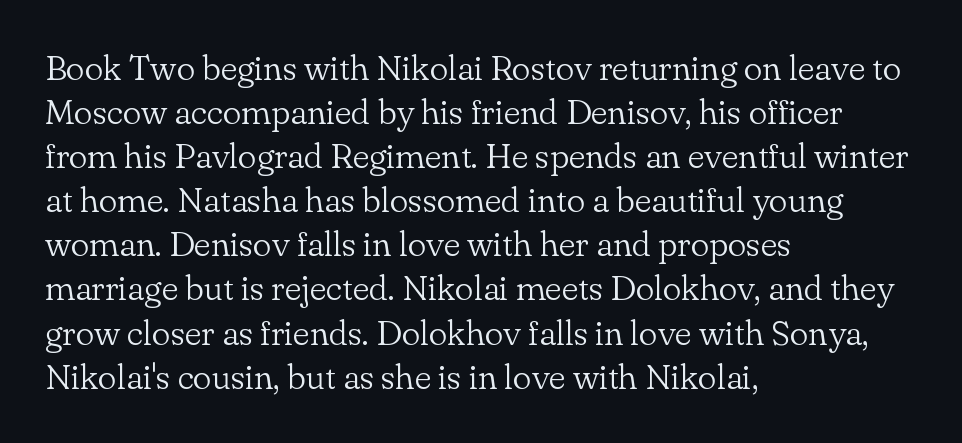
Q: Is the text bold? A: No.
Q: Is the text italic (slanted)? A: No, it is upright.
Q: Is the typeface a serif or a sans-serif typeface? A: Serif.
Q: Is the text underlined? A: No.
Q: How is the paragraph aligned? A: Left-aligned.
Q: Is the spacing between letters normal or unusually wide? A: Normal.
Q: Is the spacing between lines tight, normal or loose? A: Normal.
Q: Width (condensed, normal, or wide)? A: Normal.
Q: Stroke contrast? A: Low.
Q: x-height? A: Small.
Q: Monospaced? A: No.
